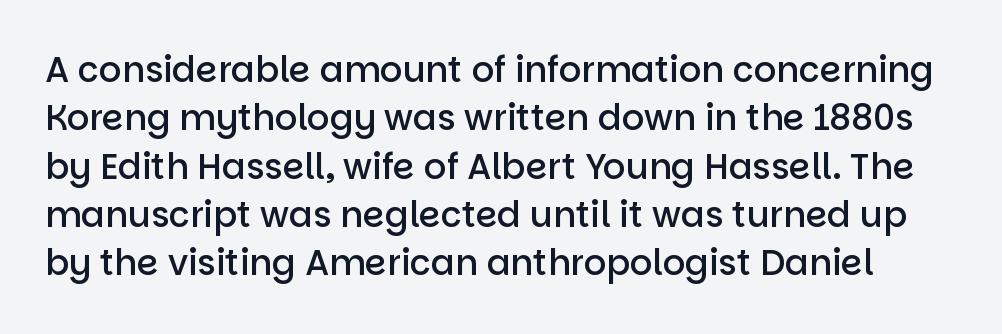
Q: Is the text bold? A: Semi-bold.
Q: Is the text italic (slanted)? A: No, it is upright.
Q: Is the typeface a serif or a sans-serif typeface? A: Sans-serif.
Q: Is the text underlined? A: No.
Q: Is the spacing between letters normal or unusually wide? A: Normal.
Q: Is the spacing between lines tight, normal or loose? A: Normal.
Q: Width (condensed, normal, or wide)? A: Normal.
Q: Stroke contrast? A: Low.
Q: x-height? A: Large.
Q: Monospaced? A: No.
